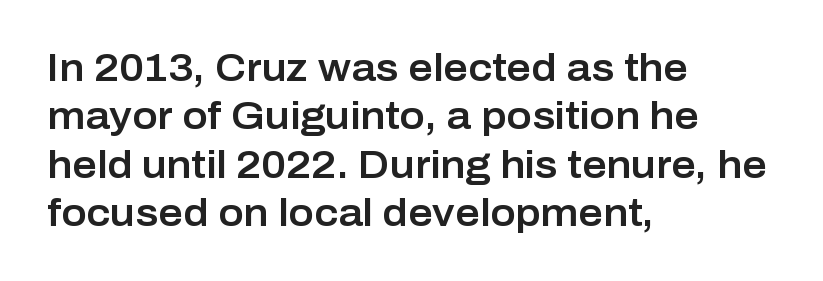
Q: Is the text italic (slanted)? A: No, it is upright.
Q: Is the typeface a serif or a sans-serif typeface? A: Sans-serif.
Q: Is the text underlined? A: No.
Q: How is the paragraph aligned? A: Left-aligned.
Q: Is the spacing between letters normal or unusually wide? A: Normal.
Q: Is the spacing between lines tight, normal or loose? A: Normal.
Q: Width (condensed, normal, or wide)? A: Normal.
Q: Stroke contrast? A: Low.
Q: x-height? A: Medium.
Q: Monospaced? A: No.
